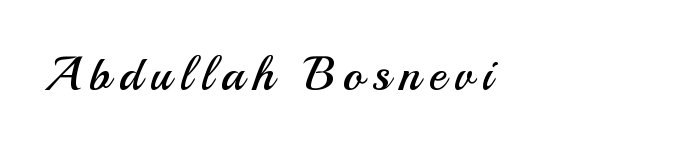
Q: Is the text bold? A: No.
Q: Is the text italic (slanted)? A: Yes.
Q: Is the typeface a serif or a sans-serif typeface? A: Sans-serif.
Q: Is the text underlined? A: No.
Q: How is the paragraph aligned? A: Left-aligned.
Q: Width (condensed, normal, or wide)? A: Normal.
Q: Stroke contrast? A: Medium.
Q: x-height? A: Small.
Q: Monospaced? A: No.
